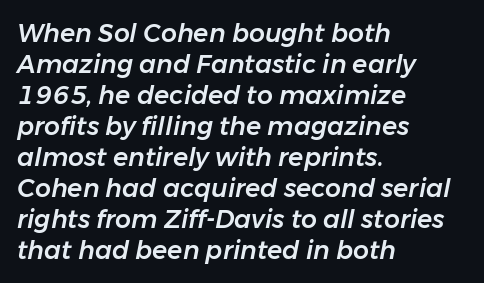
The image shows 25 px text type, italic (leaning right); set left-aligned, line spacing 1.24x, normal letter spacing, not underlined.
